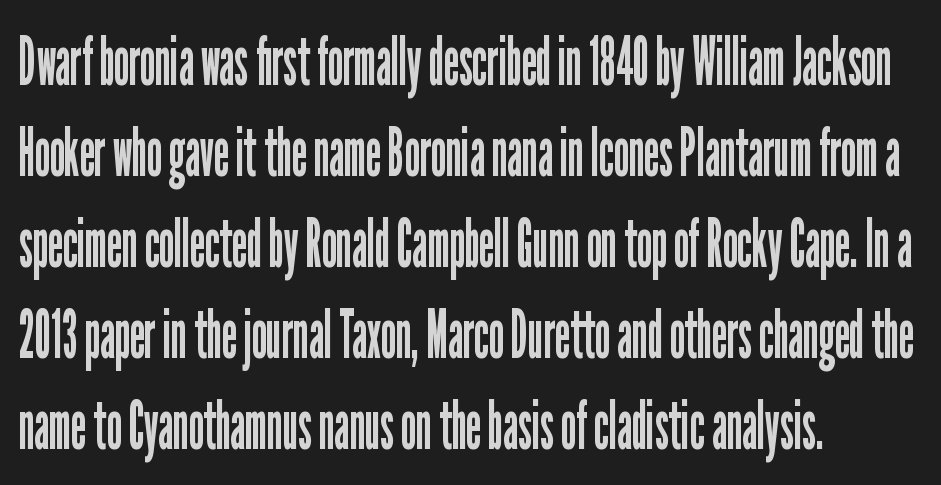
{"serif": "no", "italic": "no", "bold": "no", "weight": "regular", "width": "condensed", "stroke_contrast": "low", "x_height": "medium", "monospaced": "no", "underline": "no", "align": "left", "line_spacing": "normal", "line_spacing_ratio": 1.34, "letter_spacing": "normal", "letter_spacing_em": 0.0, "glyph_px": 68}
